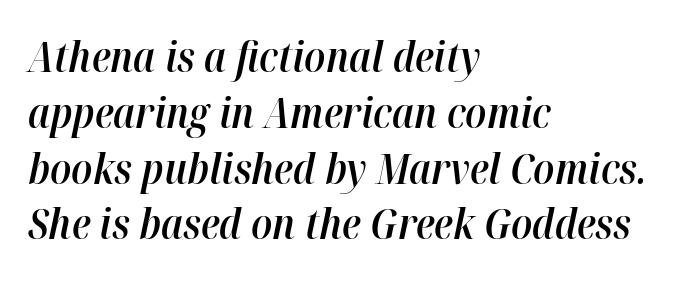
{"italic": "yes", "lean": "right", "slant_degrees": 12, "bold": "semi", "weight": "semibold", "width": "normal", "stroke_contrast": "high", "x_height": "medium", "monospaced": "no", "underline": "no", "align": "left", "line_spacing": "normal", "line_spacing_ratio": 1.36, "letter_spacing": "normal", "letter_spacing_em": 0.0, "glyph_px": 41}
